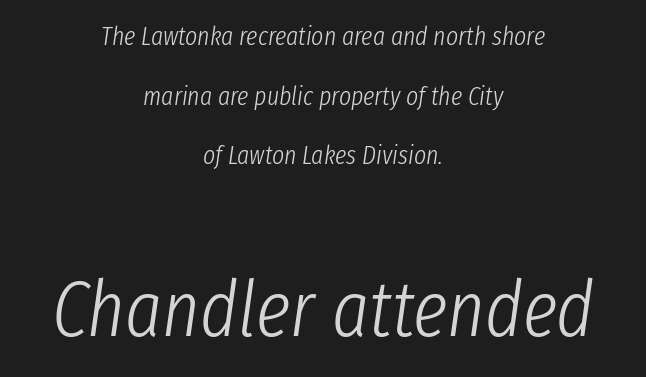
Is this a heavy cut? Hardly; it is regular or lighter. Compare the two chunks: the lower has the greater cap height. Only glyphs here, with clear space below each row. Does the lettering tilt? It does — this is italic.
